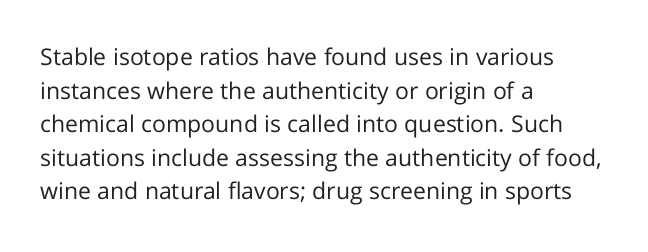
Q: Is the text bold? A: No.
Q: Is the text italic (slanted)? A: No, it is upright.
Q: Is the text underlined? A: No.
Q: How is the paragraph aligned? A: Left-aligned.
Q: Is the spacing between letters normal or unusually wide? A: Normal.
Q: Is the spacing between lines tight, normal or loose? A: Normal.
